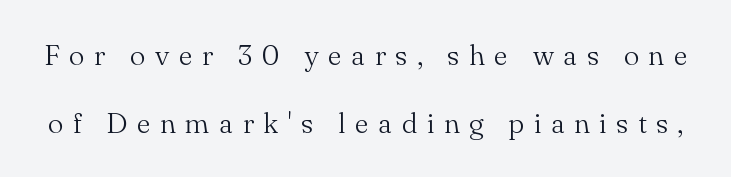
The image shows 29 px light serif type, upright; set loose line spacing (2.34x), unusually wide letter spacing (+0.33 em), not underlined; medium stroke contrast and a small x-height.
